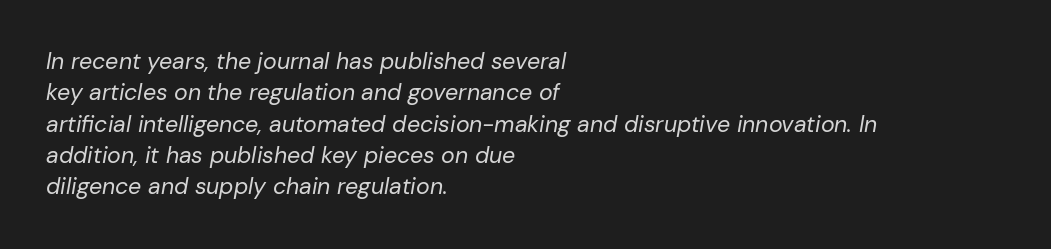
The image shows 23 px text type, italic (leaning right); set left-aligned, normal line spacing (1.36x), normal letter spacing, not underlined.
